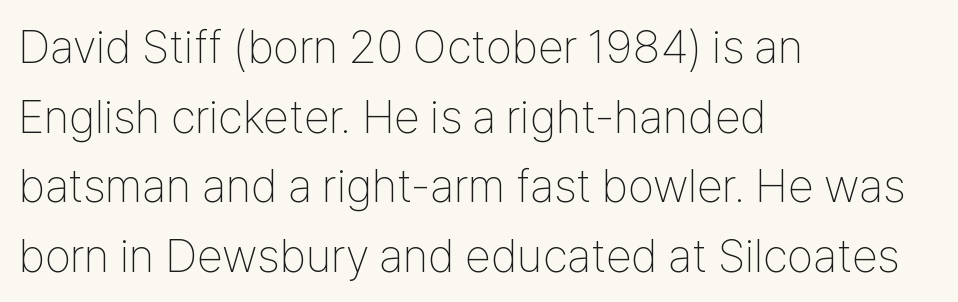
The image shows 47 px thin, condensed sans-serif type, upright; set left-aligned, normal line spacing (1.48x), normal letter spacing, not underlined; low stroke contrast and a medium x-height.
